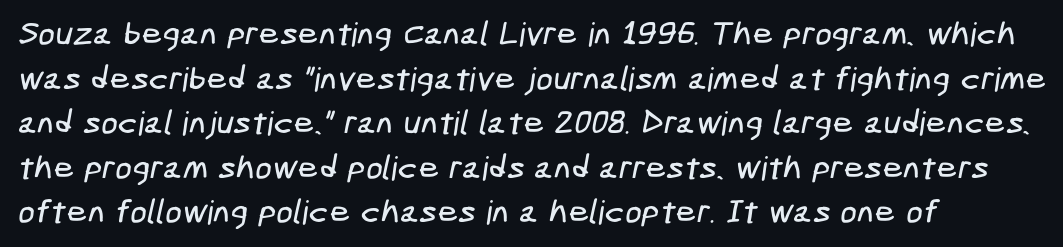
Honestly, there is no underline to notice here at all. The type family on display is of the sans-serif kind. Honestly, the letter spacing is just normal — you wouldn't notice it. The rendering anchors every line to the left-hand side. Regarding leading, the lines here are spaced in the standard way.
